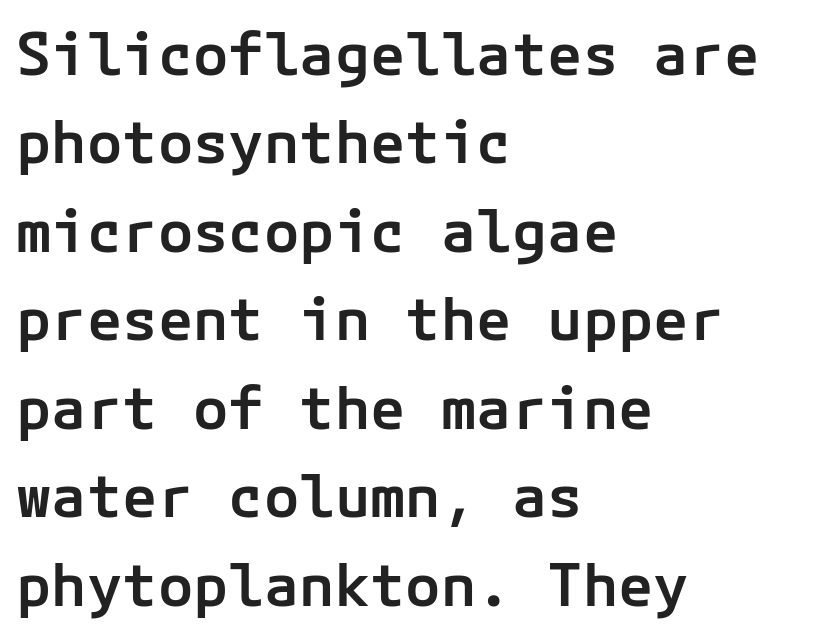
The image shows 59 px semibold sans-serif type, upright; set left-aligned, normal line spacing (1.5x), normal letter spacing, not underlined; low stroke contrast and a medium x-height.
